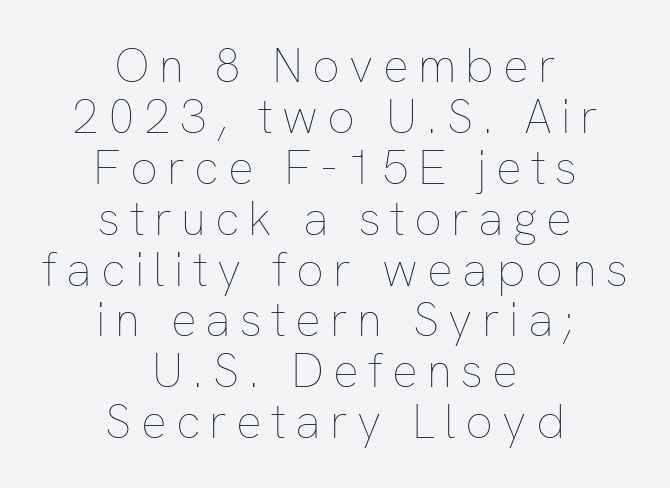
{"italic": "no", "bold": "no", "weight": "thin", "width": "normal", "stroke_contrast": "low", "x_height": "medium", "monospaced": "no", "underline": "no", "align": "center", "line_spacing": "tight", "line_spacing_ratio": 1.06, "glyph_px": 48}
